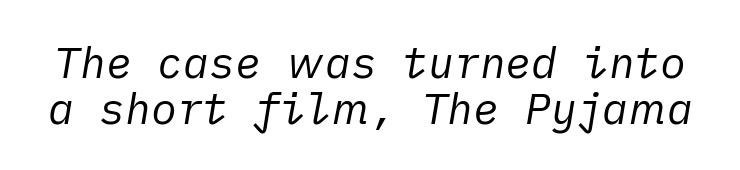
The image shows 43 px regular-weight type, italic (leaning right); set tight line spacing (1.07x), normal letter spacing, not underlined; low stroke contrast and a medium x-height.
